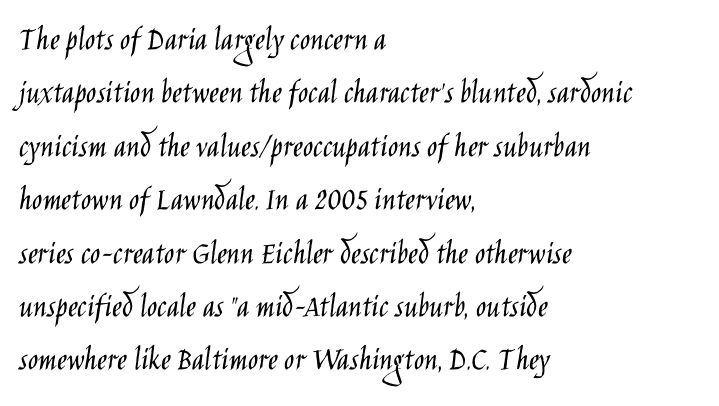
{"serif": "no", "bold": "no", "weight": "light", "width": "condensed", "stroke_contrast": "low", "x_height": "large", "monospaced": "no", "underline": "no", "align": "left", "line_spacing": "normal", "line_spacing_ratio": 1.57, "letter_spacing": "normal", "letter_spacing_em": 0.0, "glyph_px": 34}
